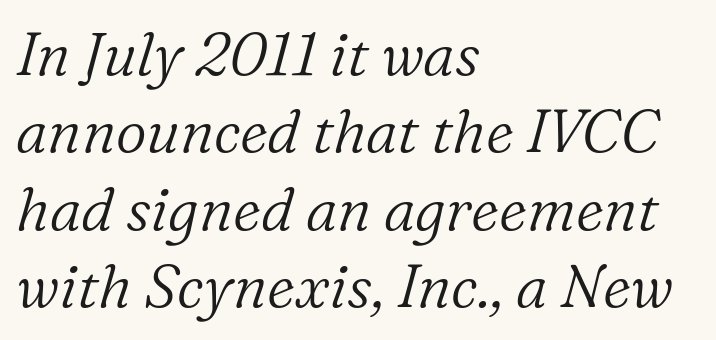
{"serif": "yes", "italic": "yes", "lean": "right", "slant_degrees": 16, "bold": "no", "weight": "light", "width": "normal", "stroke_contrast": "low", "x_height": "medium", "monospaced": "no", "underline": "no", "align": "left", "line_spacing": "normal", "line_spacing_ratio": 1.29, "letter_spacing": "normal", "letter_spacing_em": 0.0, "glyph_px": 60}
